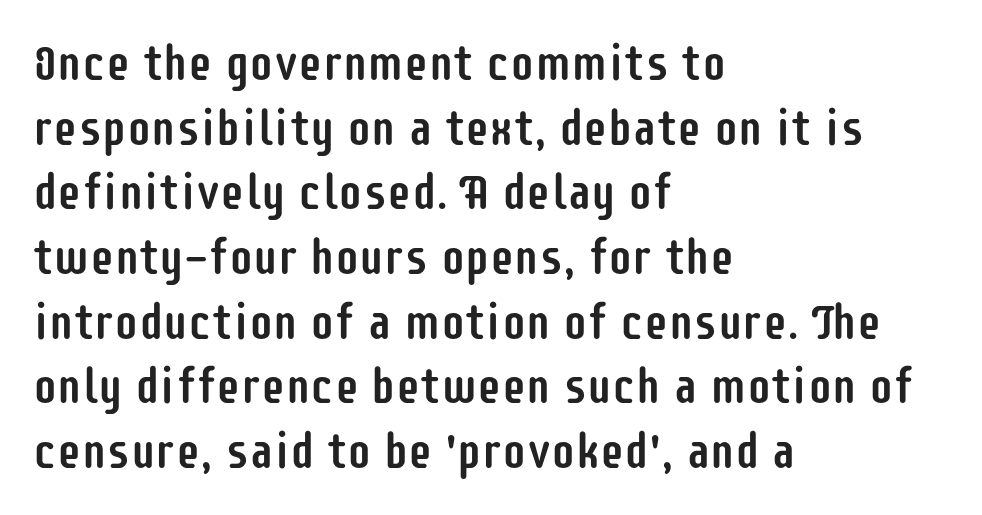
Check the space under the baseline: it is left empty. Here the designer chose a conventional face with non-uniform glyph widths. Vertical spacing — default. Tall strokes in this sample are plumb rather than angled. The glyphs in this specimen are sans serif.
